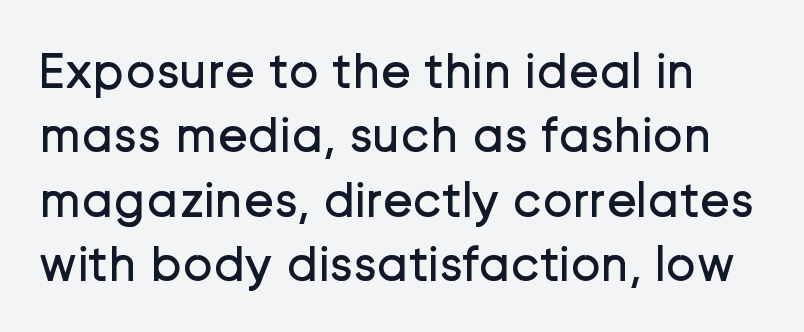
Q: Is the text bold? A: No.
Q: Is the text italic (slanted)? A: No, it is upright.
Q: Is the typeface a serif or a sans-serif typeface? A: Sans-serif.
Q: Is the text underlined? A: No.
Q: Is the spacing between letters normal or unusually wide? A: Normal.
Q: Is the spacing between lines tight, normal or loose? A: Normal.
Q: Width (condensed, normal, or wide)? A: Normal.
Q: Stroke contrast? A: Low.
Q: x-height? A: Medium.
Q: Monospaced? A: No.
